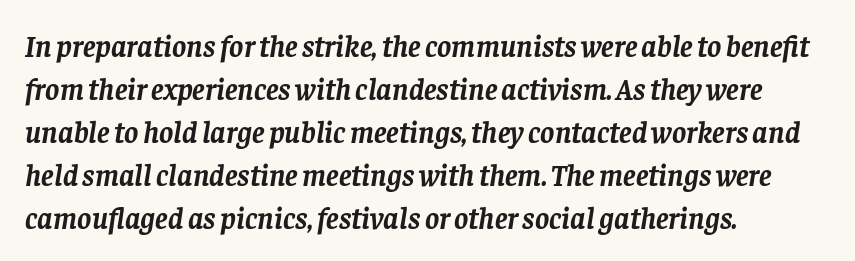
{"serif": "yes", "italic": "yes", "lean": "right", "slant_degrees": 8, "bold": "yes", "weight": "semibold", "width": "normal", "stroke_contrast": "low", "x_height": "large", "monospaced": "no", "underline": "no", "align": "left", "line_spacing": "normal", "line_spacing_ratio": 1.43, "letter_spacing": "normal", "letter_spacing_em": 0.0, "glyph_px": 30}
